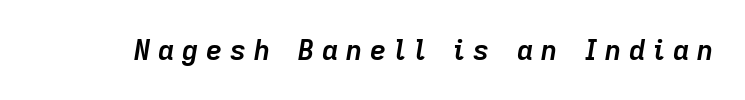
No word sits above an underline. How heavy is the stroke? Heavy — this is a bold. You could only call the tracking loose — the letters float apart. The passage shown leans; its letterforms are oblique. You could not count columns in this text — the font is proportionally spaced.
